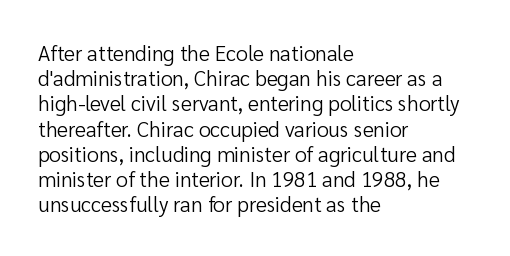
The image shows 21 px text type, upright; set left-aligned, line spacing 1.2x, normal letter spacing, not underlined.
